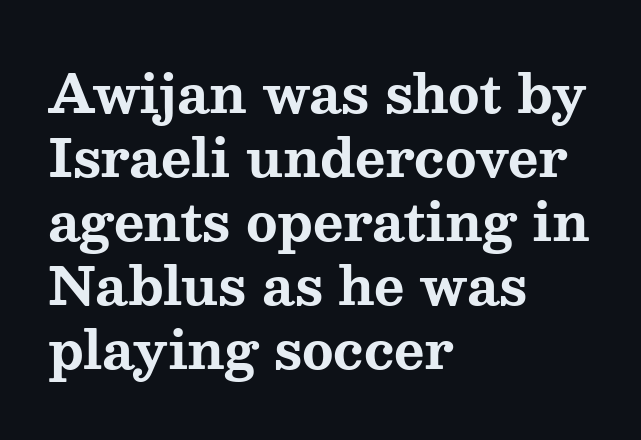
Q: Is the text bold? A: Yes.
Q: Is the text italic (slanted)? A: No, it is upright.
Q: Is the typeface a serif or a sans-serif typeface? A: Serif.
Q: Is the text underlined? A: No.
Q: How is the paragraph aligned? A: Left-aligned.
Q: Is the spacing between letters normal or unusually wide? A: Normal.
Q: Width (condensed, normal, or wide)? A: Wide.
Q: Stroke contrast? A: Medium.
Q: x-height? A: Medium.
Q: Monospaced? A: No.
